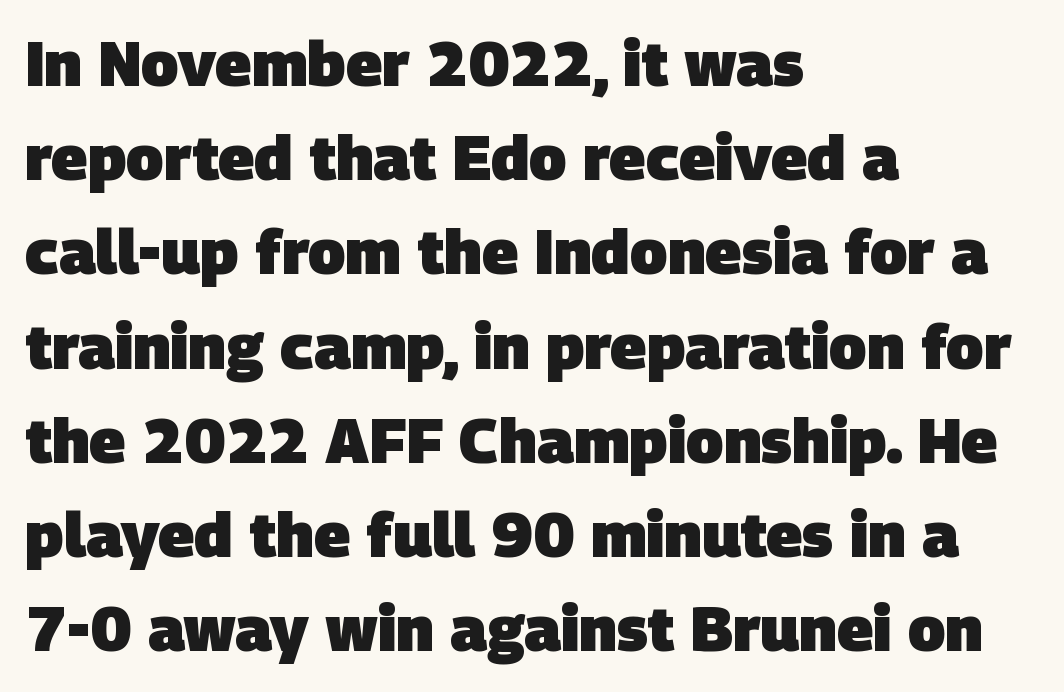
{"serif": "no", "bold": "yes", "weight": "heavy", "width": "normal", "stroke_contrast": "low", "x_height": "large", "monospaced": "no", "underline": "no", "align": "left", "line_spacing": "normal", "line_spacing_ratio": 1.52, "letter_spacing": "normal", "letter_spacing_em": 0.0, "glyph_px": 62}
